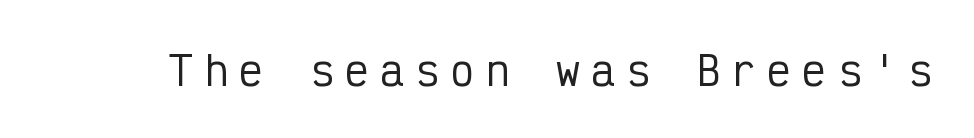
The passage shown is typed in a monospace face where columns stay perfectly aligned. In terms of letterform style, serifs are entirely absent. Clear beneath every line of the passage. Ascenders rise straight up at ninety degrees. The face used here is rendered with a markedly widened letterfit.
